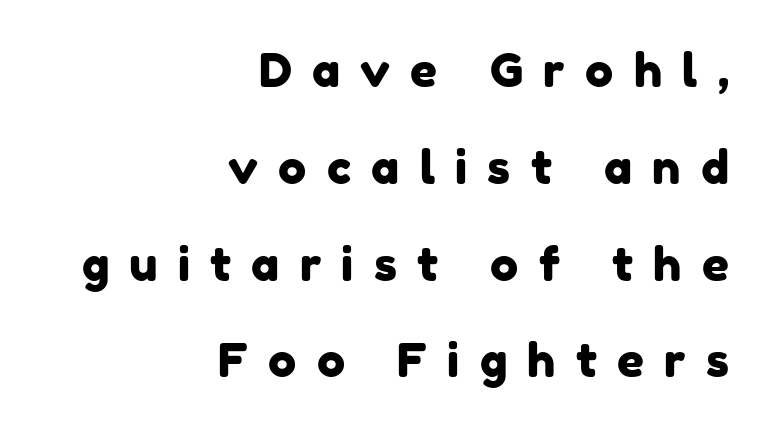
Q: Is the typeface a serif or a sans-serif typeface? A: Sans-serif.
Q: Is the text underlined? A: No.
Q: How is the paragraph aligned? A: Right-aligned.
Q: Is the spacing between letters normal or unusually wide? A: Unusually wide.
Q: Is the spacing between lines tight, normal or loose? A: Loose.
Q: Width (condensed, normal, or wide)? A: Normal.
Q: Stroke contrast? A: Low.
Q: x-height? A: Medium.
Q: Monospaced? A: No.
